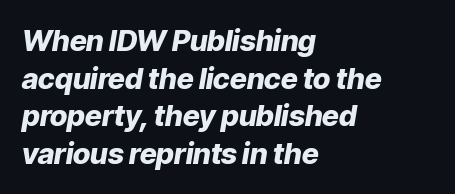
{"italic": "yes", "lean": "right", "slant_degrees": 9, "bold": "yes", "weight": "heavy", "width": "normal", "stroke_contrast": "low", "x_height": "medium", "monospaced": "no", "underline": "no", "align": "left", "line_spacing": "normal", "line_spacing_ratio": 1.3, "letter_spacing": "normal", "letter_spacing_em": 0.0, "glyph_px": 29}
